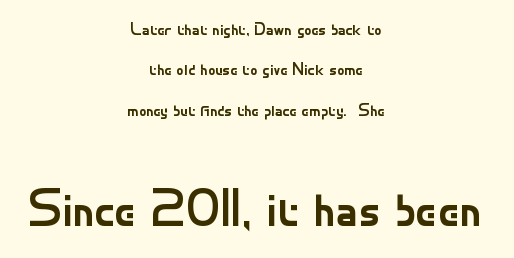
Stroke mass is kept to a normal reading level or below. Any mark beneath the type? The region is blank. Vertical strokes here are truly vertical. In this sample the second text group is rendered at the bigger scale.
